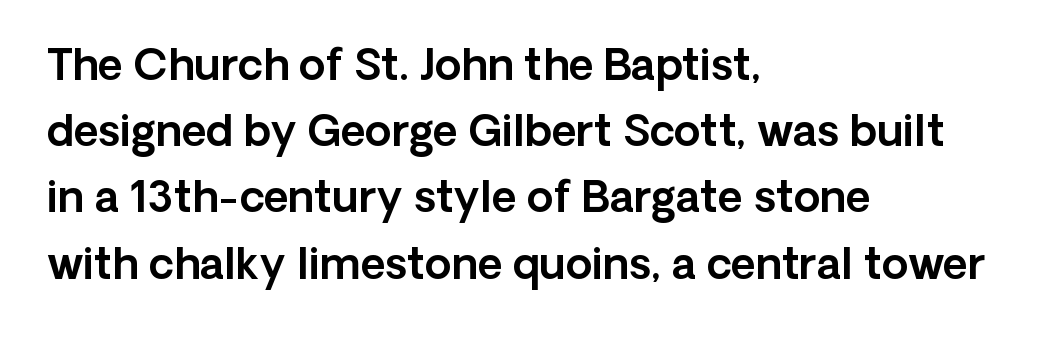
Type style note: lacks serifs. The letters advance in unequal steps, a hallmark of proportional type. The horizontal fit of the characters is conventional and even. A clean baseline with only descenders dipping below it. Layout note: lines flush left.
